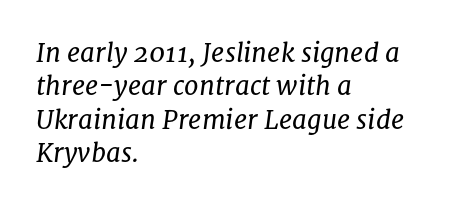
Q: Is the text bold? A: No.
Q: Is the text italic (slanted)? A: Yes, it leans right by about 8 degrees.
Q: Is the text underlined? A: No.
Q: How is the paragraph aligned? A: Left-aligned.
Q: Is the spacing between letters normal or unusually wide? A: Normal.
Q: Is the spacing between lines tight, normal or loose? A: Normal.
